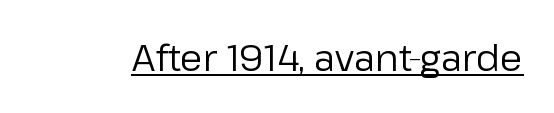
The typography opts for an upright posture over an oblique one. Words appear dense and cohesive because spacing is normal. The passage shown is underscored from start to finish. This is sans-serif lettering, the kind often seen on screens and signage. The rendering uses natural spacing where letterforms have individual widths. Stroke thickness stays within the range of a standard reading face or lighter.
